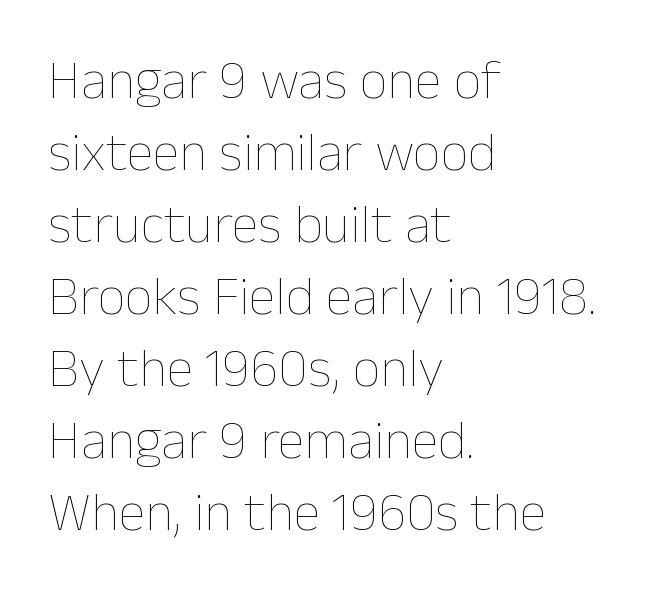
{"italic": "no", "bold": "no", "weight": "thin", "width": "normal", "stroke_contrast": "low", "x_height": "medium", "monospaced": "no", "underline": "no", "align": "left", "line_spacing": "normal", "line_spacing_ratio": 1.31, "letter_spacing": "normal", "letter_spacing_em": 0.0, "glyph_px": 55}
